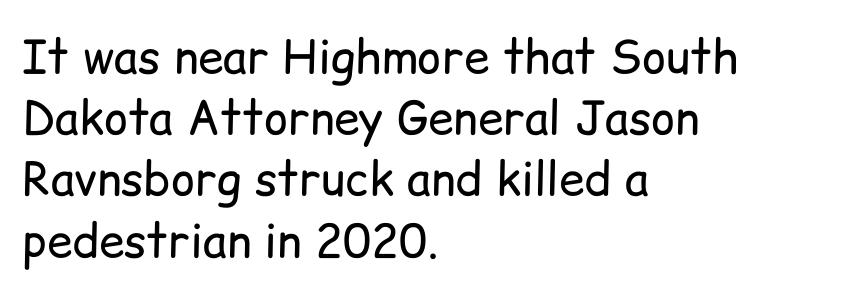
{"serif": "no", "italic": "no", "bold": "no", "weight": "regular", "width": "normal", "stroke_contrast": "low", "x_height": "medium", "monospaced": "no", "underline": "no", "align": "left", "line_spacing": "normal", "line_spacing_ratio": 1.33, "letter_spacing": "normal", "letter_spacing_em": 0.0, "glyph_px": 46}
